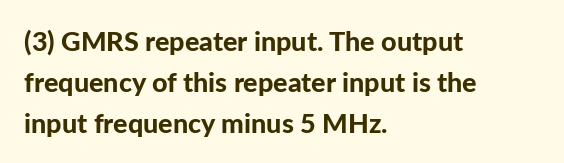
{"italic": "no", "bold": "yes", "underline": "no", "align": "left", "line_spacing": "normal", "line_spacing_ratio": 1.51, "letter_spacing": "normal", "letter_spacing_em": 0.0, "glyph_px": 27}
